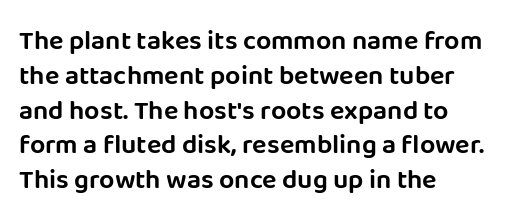
The image shows 27 px text type, upright; set left-aligned, normal line spacing (1.29x), normal letter spacing, not underlined.
